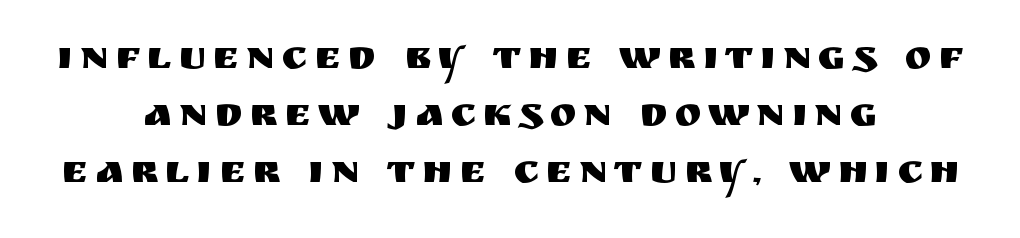
Q: Is the text italic (slanted)? A: No, it is upright.
Q: Is the typeface a serif or a sans-serif typeface? A: Sans-serif.
Q: Is the text underlined? A: No.
Q: How is the paragraph aligned? A: Centered.
Q: Is the spacing between lines tight, normal or loose? A: Normal.
Q: Width (condensed, normal, or wide)? A: Normal.
Q: Stroke contrast? A: Medium.
Q: x-height? A: Large.
Q: Monospaced? A: No.
